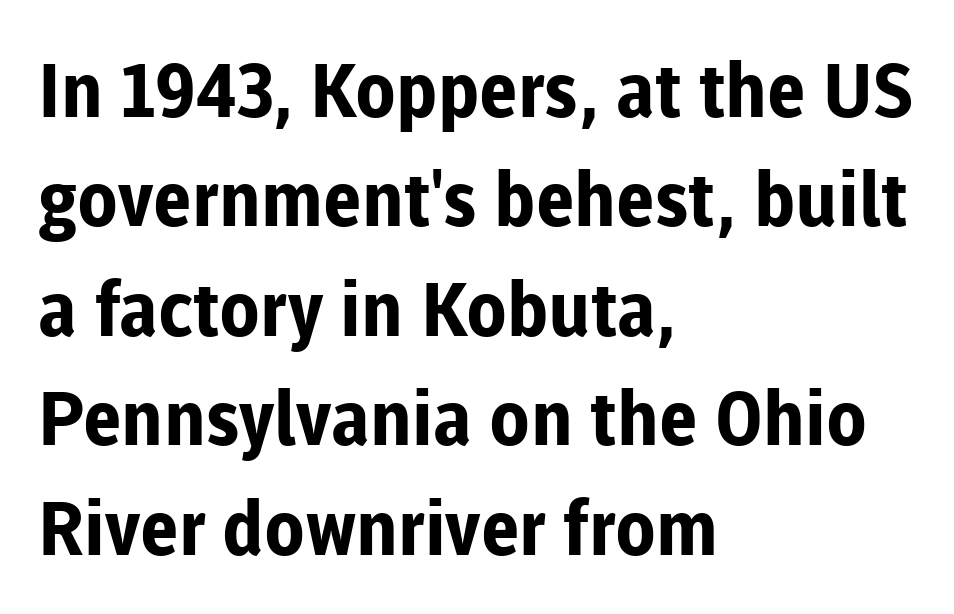
Q: Is the text bold? A: Yes.
Q: Is the text italic (slanted)? A: No, it is upright.
Q: Is the typeface a serif or a sans-serif typeface? A: Sans-serif.
Q: Is the text underlined? A: No.
Q: How is the paragraph aligned? A: Left-aligned.
Q: Is the spacing between letters normal or unusually wide? A: Normal.
Q: Is the spacing between lines tight, normal or loose? A: Normal.
Q: Width (condensed, normal, or wide)? A: Normal.
Q: Stroke contrast? A: Low.
Q: x-height? A: Medium.
Q: Monospaced? A: No.
